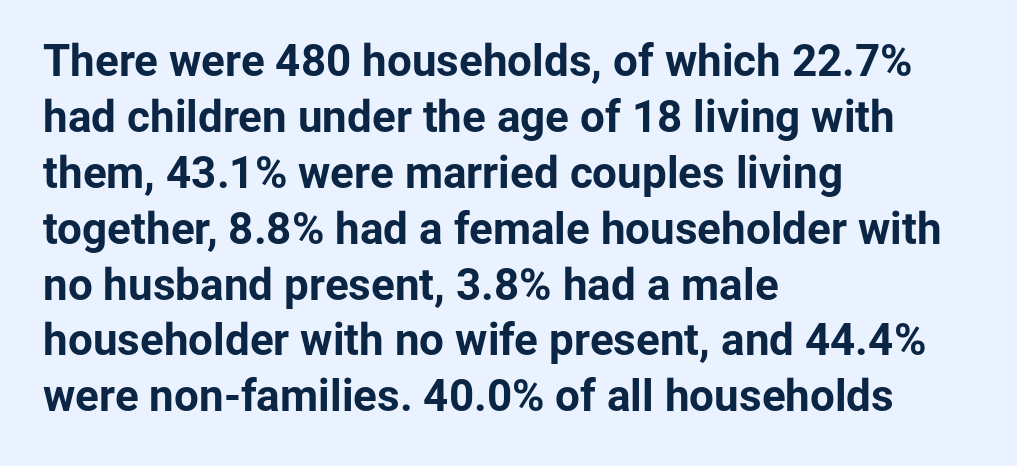
The image shows 44 px bold sans-serif type, upright; set left-aligned, normal line spacing (1.27x), normal letter spacing, not underlined; low stroke contrast and a medium x-height.
